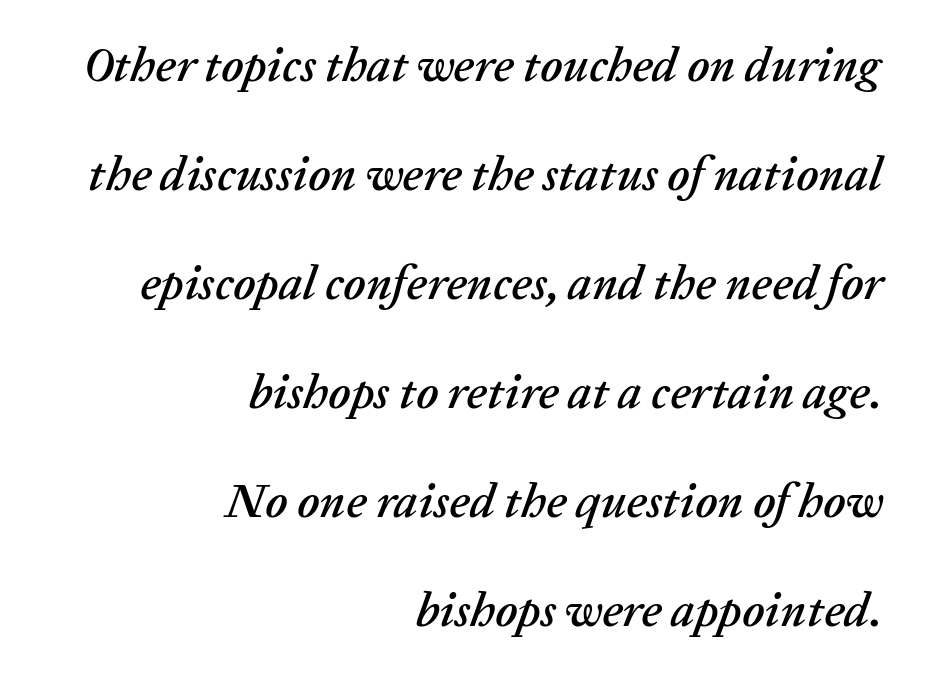
The image shows 48 px text type, italic (leaning right); set right-aligned, loose line spacing (2.27x), normal letter spacing, not underlined; low stroke contrast and a medium x-height.
